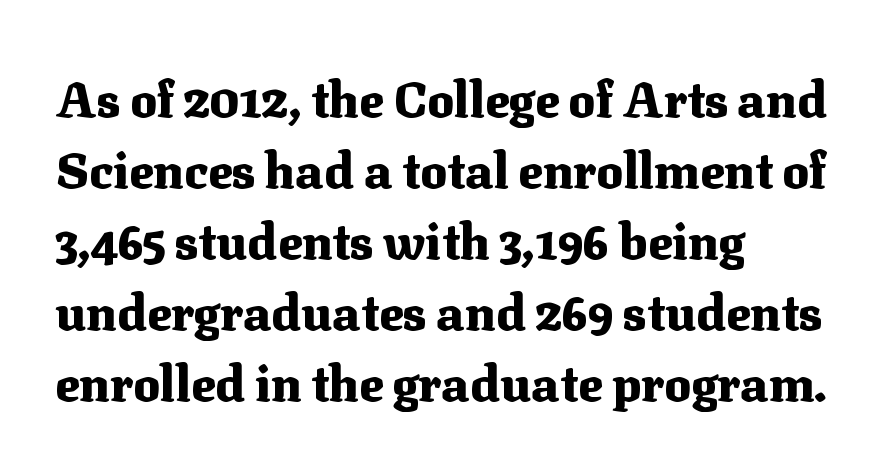
This rendering uses left alignment, leaving the right contour irregular. A typesetter would call this proportional, since set widths differ per character. No extra tracking has been applied to these lines. Stroke thickness is high; the sample reads as a true bold.
